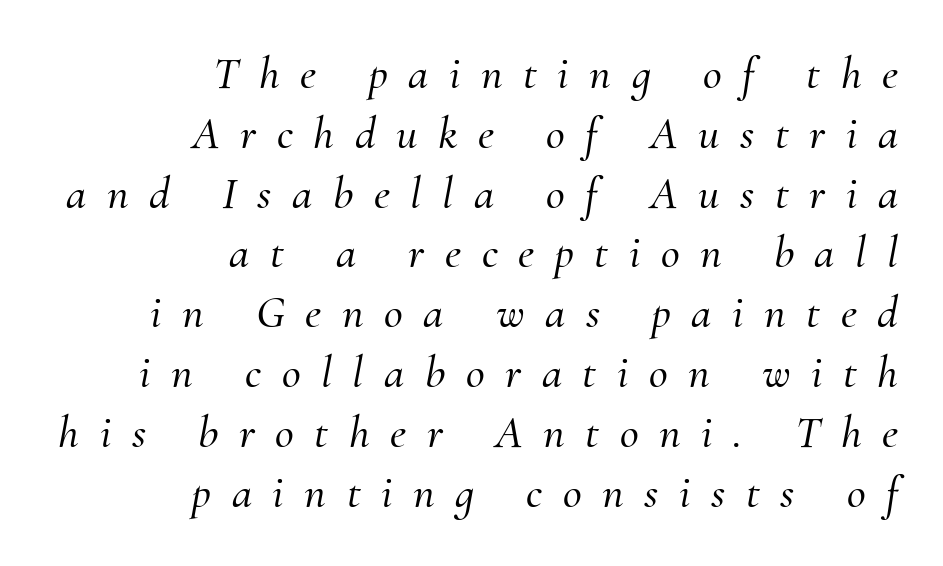
{"serif": "yes", "italic": "yes", "lean": "right", "slant_degrees": 10, "width": "normal", "stroke_contrast": "medium", "x_height": "small", "monospaced": "no", "underline": "no", "align": "right", "line_spacing": "normal", "line_spacing_ratio": 1.3, "letter_spacing": "wide", "letter_spacing_em": 0.45, "glyph_px": 46}
